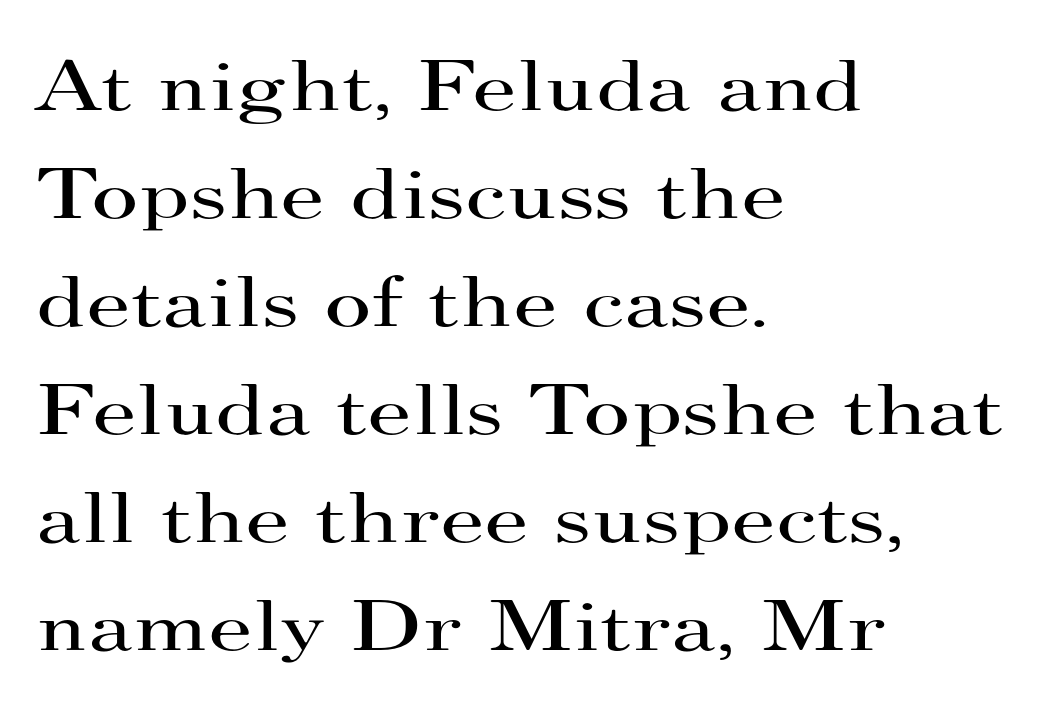
{"serif": "yes", "italic": "no", "bold": "no", "weight": "regular", "width": "wide", "stroke_contrast": "high", "x_height": "small", "monospaced": "no", "underline": "no", "align": "left", "line_spacing": "normal", "line_spacing_ratio": 1.48, "letter_spacing": "normal", "letter_spacing_em": 0.0, "glyph_px": 73}
